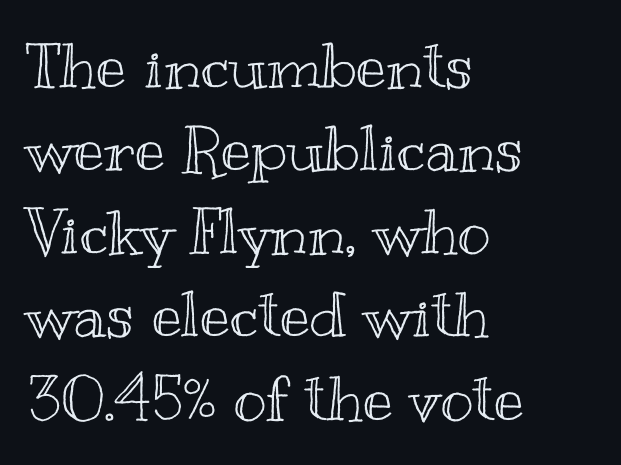
Q: Is the text italic (slanted)? A: No, it is upright.
Q: Is the text underlined? A: No.
Q: How is the paragraph aligned? A: Left-aligned.
Q: Is the spacing between letters normal or unusually wide? A: Normal.
Q: Is the spacing between lines tight, normal or loose? A: Normal.
Q: Width (condensed, normal, or wide)? A: Wide.
Q: x-height? A: Small.
Q: Monospaced? A: No.
